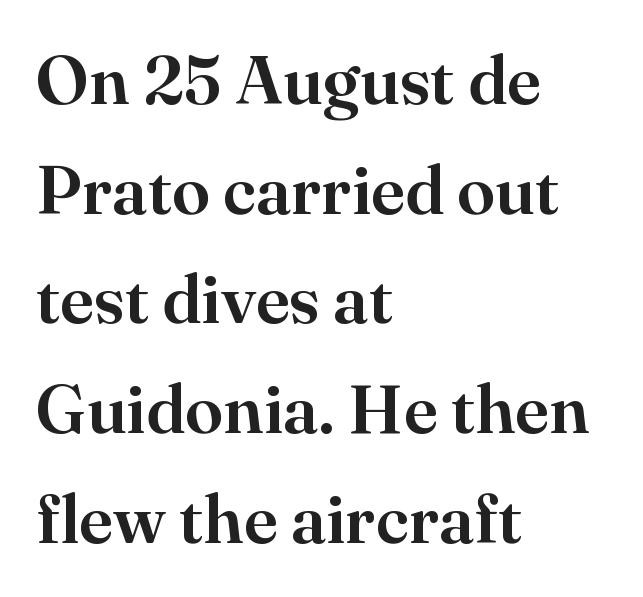
Quick note: underline off. Do the characters align in a grid? No, the font is proportional. Typeset ragged right — the left edge is the straight one. Vertical strokes here are truly vertical.
